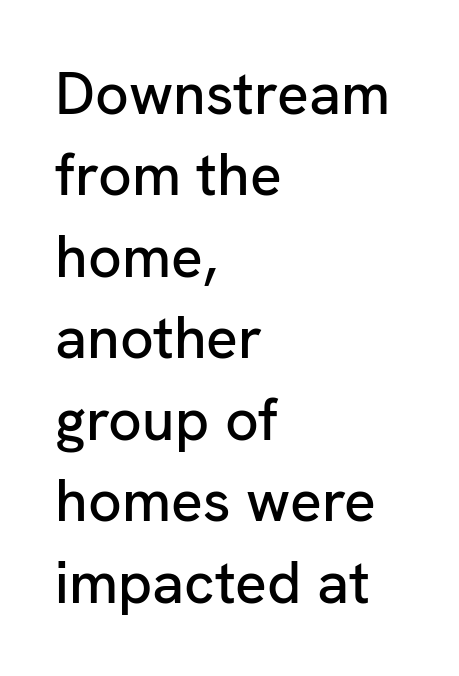
No feet cap the strokes, marking this as sans-serif type. Each row of text sits above clean, open space. Words appear dense and cohesive because spacing is normal. Vertical spacing — default. The letters advance in unequal steps, a hallmark of proportional type.
